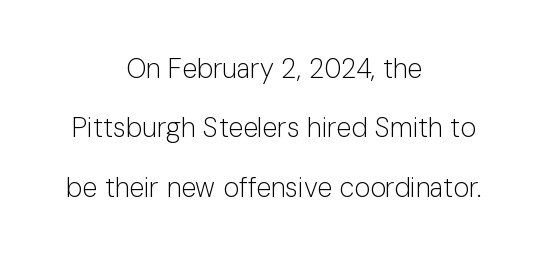
The image shows 27 px text type, upright; set centered, loose line spacing (2.2x), normal letter spacing, not underlined.
